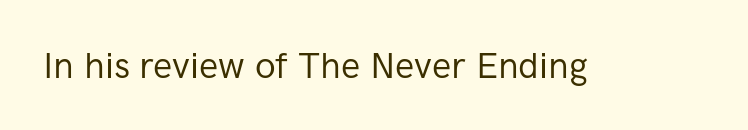
{"serif": "no", "italic": "no", "bold": "no", "weight": "regular", "width": "normal", "stroke_contrast": "low", "x_height": "medium", "monospaced": "no", "underline": "no", "letter_spacing": "normal", "letter_spacing_em": 0.0, "glyph_px": 36}
